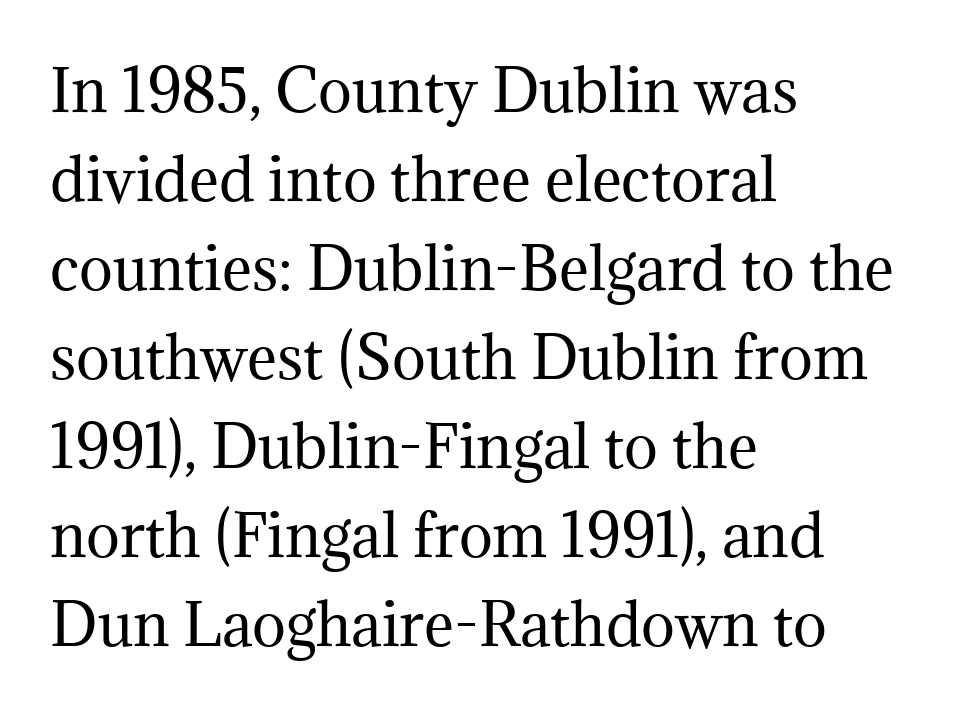
Tracking here is standard; glyphs follow each other at the usual distance. The paragraph has a hard left edge and a soft right edge. Is this a sans? No — the strokes have serifs. Clear beneath every line of the passage. On a weight scale, this lands at 450 or below. Posture: vertical.
